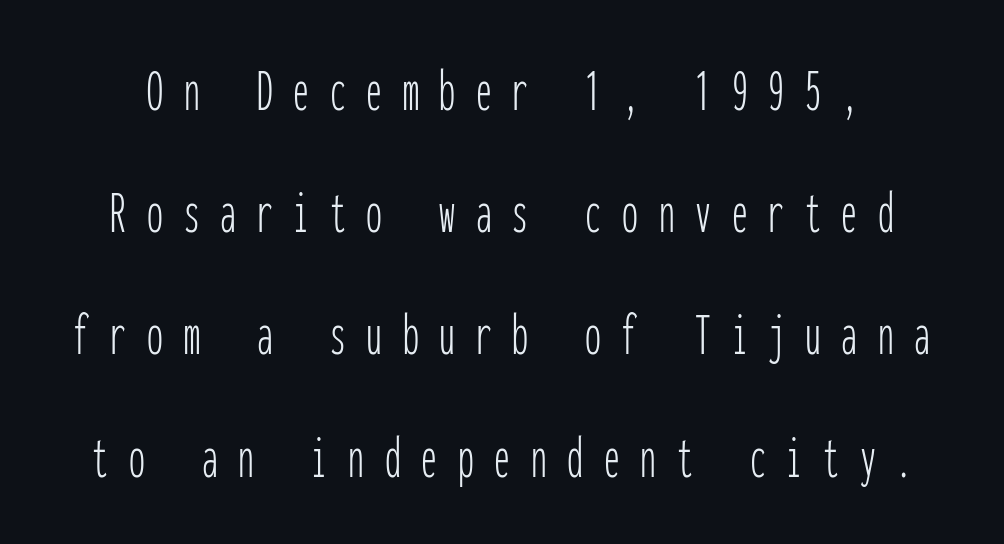
The image shows 63 px thin, condensed sans-serif type, upright, monospaced; set loose line spacing (1.94x), unusually wide letter spacing (+0.33 em), not underlined; low stroke contrast and a medium x-height.
